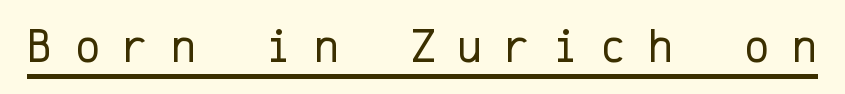
Q: Is the text bold? A: No.
Q: Is the text italic (slanted)? A: No, it is upright.
Q: Is the typeface a serif or a sans-serif typeface? A: Sans-serif.
Q: Is the text underlined? A: Yes.
Q: Is the spacing between letters normal or unusually wide? A: Unusually wide.
Q: Width (condensed, normal, or wide)? A: Normal.
Q: Stroke contrast? A: Low.
Q: x-height? A: Medium.
Q: Monospaced? A: Yes.
